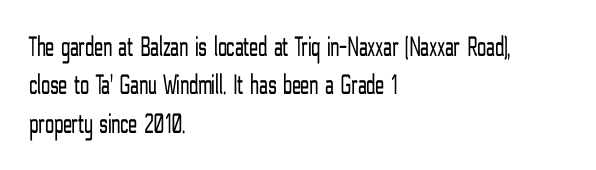
The image shows 29 px light, condensed sans-serif type, upright; set left-aligned, normal line spacing (1.32x), normal letter spacing, not underlined; low stroke contrast and a medium x-height.
